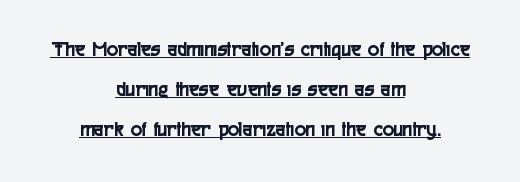
Q: Is the text italic (slanted)? A: No, it is upright.
Q: Is the text underlined? A: Yes.
Q: How is the paragraph aligned? A: Centered.
Q: Is the spacing between letters normal or unusually wide? A: Normal.
Q: Is the spacing between lines tight, normal or loose? A: Loose.
